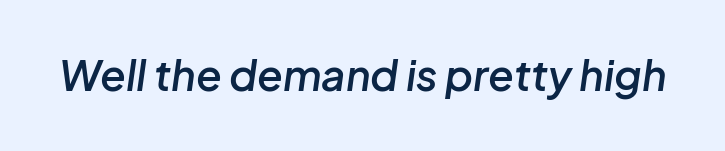
{"italic": "yes", "lean": "right", "slant_degrees": 8, "bold": "semi", "weight": "semibold", "width": "normal", "stroke_contrast": "low", "x_height": "medium", "monospaced": "no", "underline": "no", "letter_spacing": "normal", "letter_spacing_em": 0.0, "glyph_px": 42}
